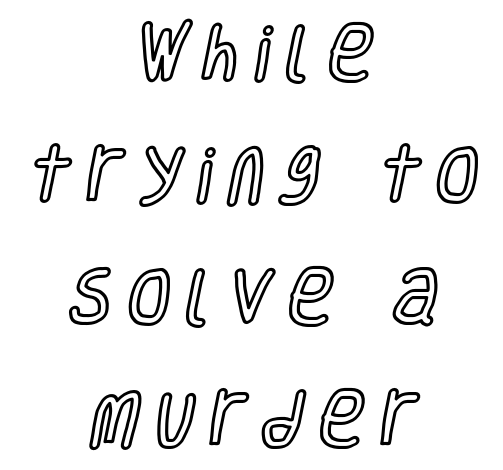
Q: Is the text italic (slanted)? A: Yes.
Q: Is the text underlined? A: No.
Q: How is the paragraph aligned? A: Centered.
Q: Is the spacing between letters normal or unusually wide? A: Unusually wide.
Q: Is the spacing between lines tight, normal or loose? A: Loose.
Q: Width (condensed, normal, or wide)? A: Condensed.
Q: x-height? A: Large.
Q: Monospaced? A: No.
